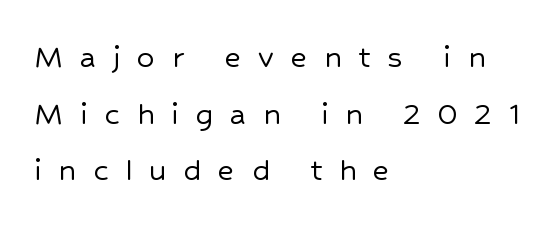
Every row of glyphs begins at an identical x-position on the left. Letter spacing: wide. Regular leading. Nope, not italic — everything's standing straight.
